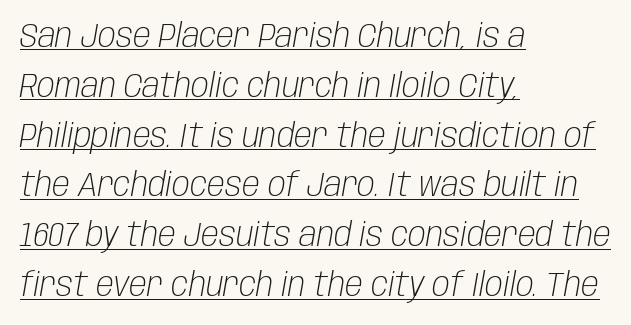
{"italic": "yes", "lean": "right", "slant_degrees": 10, "bold": "no", "weight": "light", "width": "condensed", "stroke_contrast": "low", "x_height": "large", "monospaced": "no", "underline": "yes", "align": "left", "line_spacing": "normal", "line_spacing_ratio": 1.51, "letter_spacing": "normal", "letter_spacing_em": 0.0, "glyph_px": 33}
